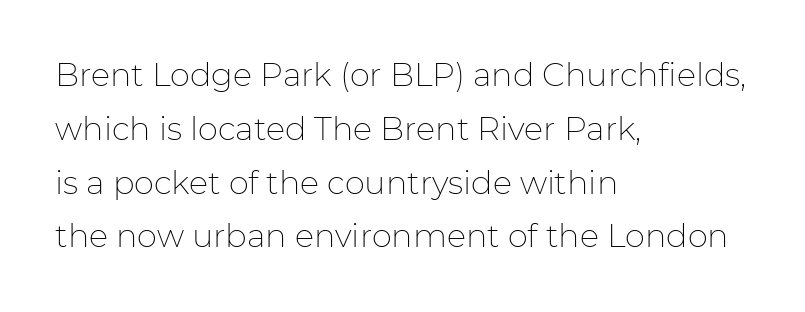
Alignment: flush left. What kind of face is this? One without serifs — a sans. The face used here is proportionally spaced, like ordinary book or web type. A normal amount of white space separates one row of letters from the next. The space beneath each line is pristine and unruled.
